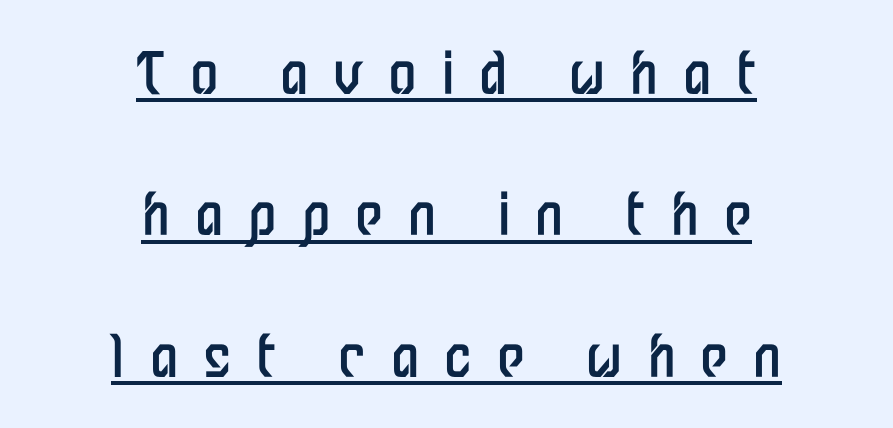
No italicization has been applied; the sample stays upright. Quick note: interline space is abundant. Summary of weight: not heavy and not bold. The face used here is rendered with a markedly widened letterfit. The face used here appears with an underline applied.
